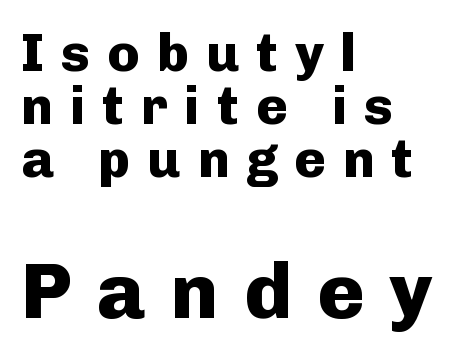
{"serif": "no", "italic": "no", "bold": "yes", "weight": "heavy", "width": "normal", "stroke_contrast": "low", "x_height": "medium", "monospaced": "no", "underline": "no", "align": "left", "line_spacing": "tight", "line_spacing_ratio": 1.0, "letter_spacing": "wide", "letter_spacing_em": 0.32, "larger_block": "second", "size_ratio": 1.49, "glyph_px": 79}
